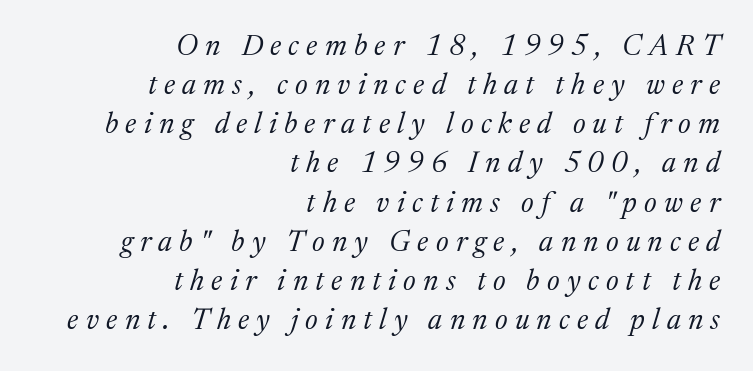
The image shows 29 px regular-weight serif type, italic (leaning right); set right-aligned, normal line spacing (1.35x), unusually wide letter spacing (+0.25 em), not underlined; medium stroke contrast and a medium x-height.
